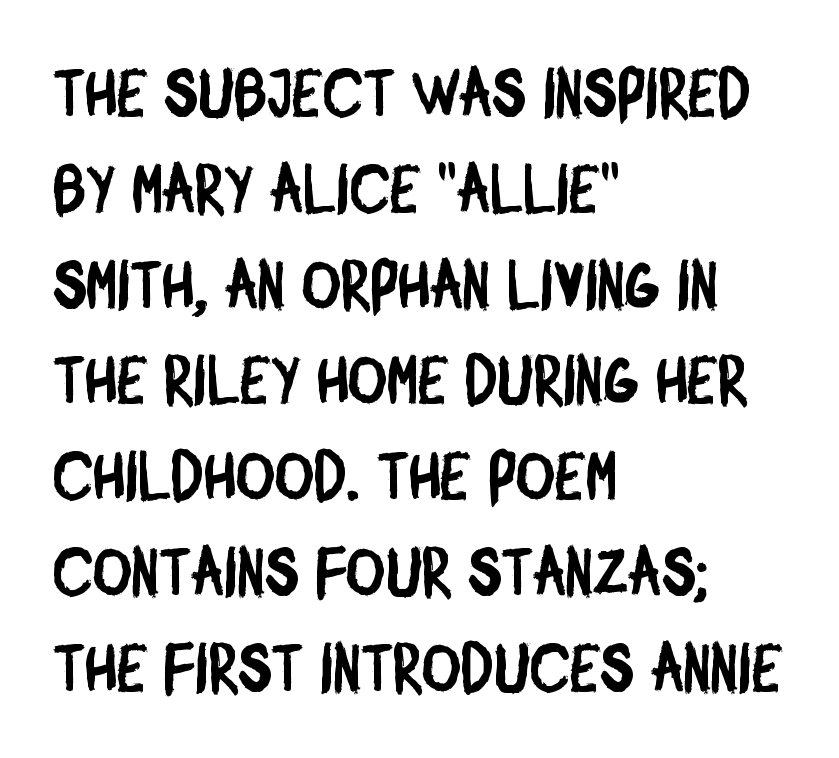
The image shows 67 px condensed sans-serif type; set left-aligned, normal line spacing (1.43x), normal letter spacing, not underlined; low stroke contrast and a large x-height.
